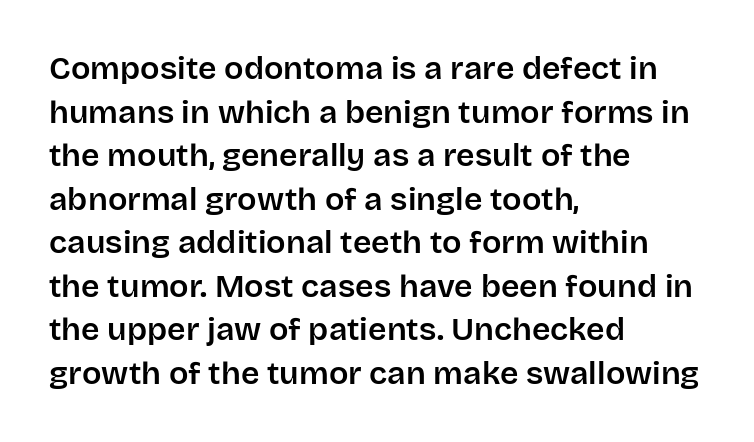
The glyphs are unaccompanied by any horizontal stroke below them. This sample has the flowing, uneven cadence of proportional lettering. The ragged edge is on the right, which tells us the setting is flush left. Ordinary non-slanted type is in use.
